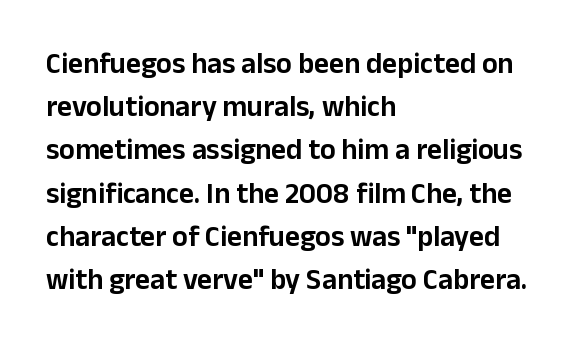
The image shows 29 px sans-serif type, upright; set left-aligned, normal line spacing (1.49x), normal letter spacing, not underlined; low stroke contrast and a medium x-height.
